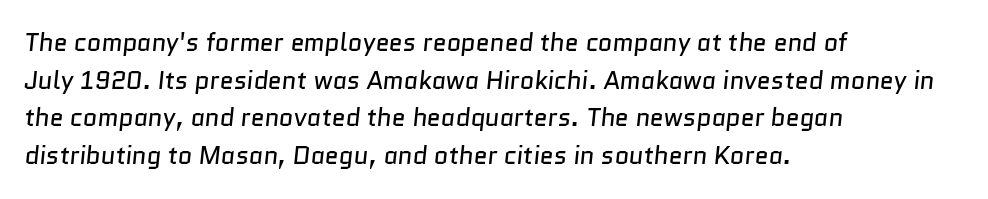
{"bold": "no", "underline": "no", "align": "left", "line_spacing": "normal", "line_spacing_ratio": 1.51, "letter_spacing": "normal", "letter_spacing_em": 0.0, "glyph_px": 25}
